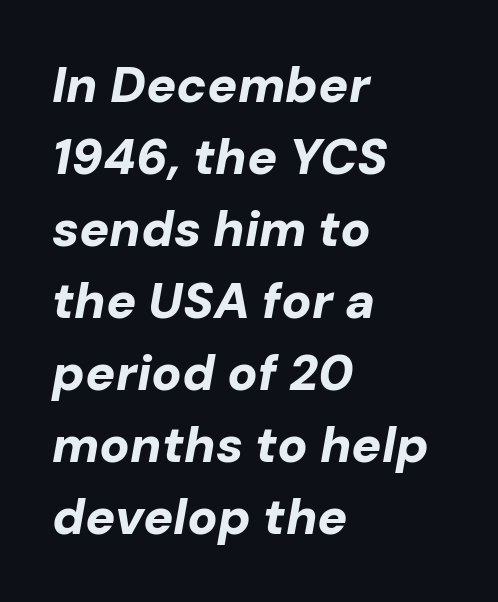
Reading down the column, the eye jumps a familiar distance to each next line. If you drew a line through each stem, it would be angled. A typesetter would call this proportional, since set widths differ per character. How are the letters spaced? Ordinarily, with no added tracking. Weight: bold. In CSS terms this would be text-align: left.
